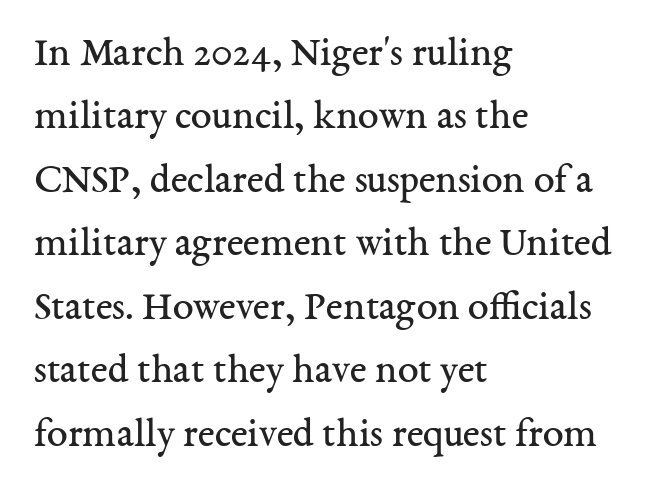
Q: Is the text bold? A: No.
Q: Is the text italic (slanted)? A: No, it is upright.
Q: Is the typeface a serif or a sans-serif typeface? A: Serif.
Q: Is the text underlined? A: No.
Q: How is the paragraph aligned? A: Left-aligned.
Q: Is the spacing between letters normal or unusually wide? A: Normal.
Q: Is the spacing between lines tight, normal or loose? A: Normal.
Q: Width (condensed, normal, or wide)? A: Normal.
Q: Stroke contrast? A: Medium.
Q: x-height? A: Medium.
Q: Monospaced? A: No.
